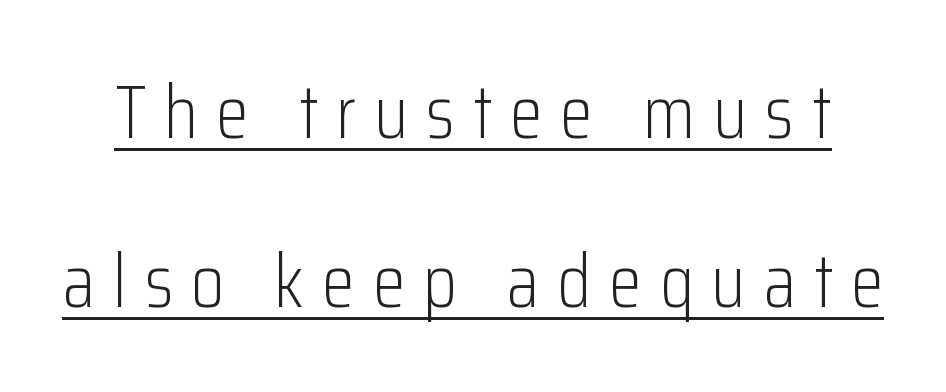
Q: Is the text bold? A: No.
Q: Is the text italic (slanted)? A: No, it is upright.
Q: Is the typeface a serif or a sans-serif typeface? A: Sans-serif.
Q: Is the text underlined? A: Yes.
Q: Is the spacing between letters normal or unusually wide? A: Unusually wide.
Q: Is the spacing between lines tight, normal or loose? A: Loose.
Q: Width (condensed, normal, or wide)? A: Condensed.
Q: Stroke contrast? A: Low.
Q: x-height? A: Medium.
Q: Monospaced? A: No.
